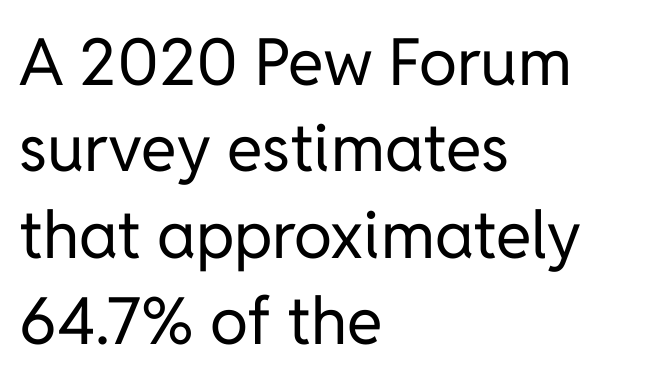
{"serif": "no", "italic": "no", "bold": "no", "weight": "regular", "width": "normal", "stroke_contrast": "low", "x_height": "medium", "monospaced": "no", "underline": "no", "align": "left", "line_spacing": "normal", "line_spacing_ratio": 1.33, "letter_spacing": "normal", "letter_spacing_em": 0.0, "glyph_px": 65}
